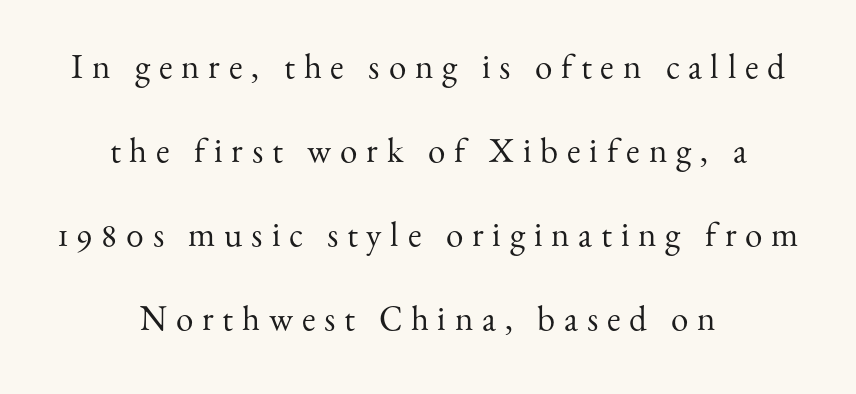
Typographically, this falls in the serif category. The words here are not underlined. Caption: face not bold, strokes unweighted. Note the varied advance widths — an 'i' is clearly narrower than an 'm'. Each line is balanced around a shared central axis.
